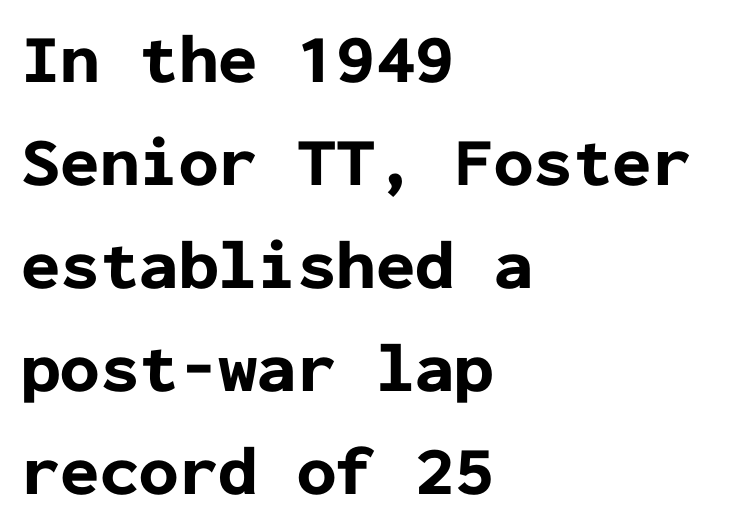
Q: Is the text bold? A: Yes.
Q: Is the text italic (slanted)? A: No, it is upright.
Q: Is the typeface a serif or a sans-serif typeface? A: Sans-serif.
Q: Is the text underlined? A: No.
Q: How is the paragraph aligned? A: Left-aligned.
Q: Is the spacing between letters normal or unusually wide? A: Normal.
Q: Is the spacing between lines tight, normal or loose? A: Normal.
Q: Width (condensed, normal, or wide)? A: Normal.
Q: Stroke contrast? A: Low.
Q: x-height? A: Medium.
Q: Monospaced? A: Yes.
